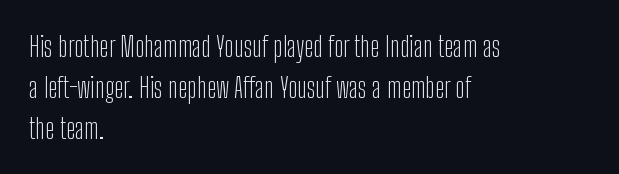
Q: Is the text bold? A: No.
Q: Is the text italic (slanted)? A: No, it is upright.
Q: Is the typeface a serif or a sans-serif typeface? A: Sans-serif.
Q: Is the text underlined? A: No.
Q: How is the paragraph aligned? A: Left-aligned.
Q: Is the spacing between letters normal or unusually wide? A: Normal.
Q: Is the spacing between lines tight, normal or loose? A: Normal.
Q: Width (condensed, normal, or wide)? A: Condensed.
Q: Stroke contrast? A: Low.
Q: x-height? A: Medium.
Q: Monospaced? A: No.
